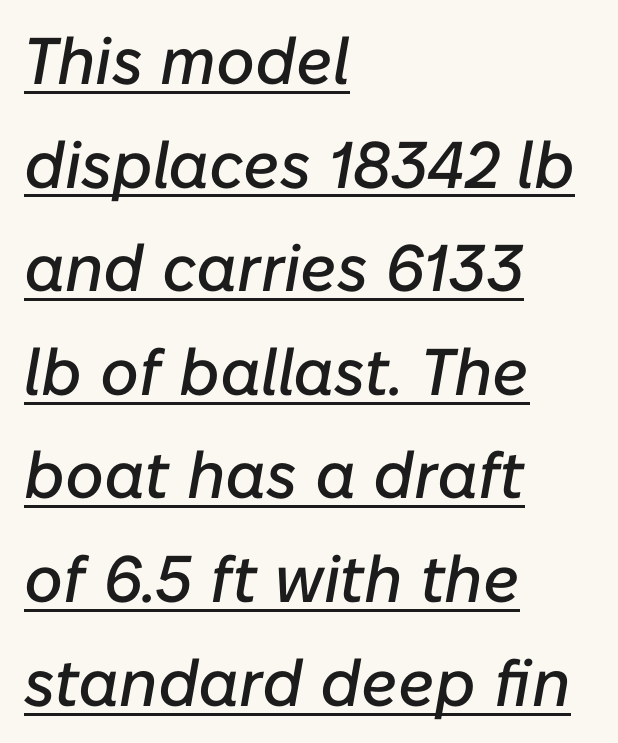
{"italic": "yes", "lean": "right", "slant_degrees": 10, "width": "normal", "stroke_contrast": "low", "x_height": "medium", "monospaced": "no", "underline": "yes", "align": "left", "line_spacing": "normal", "line_spacing_ratio": 1.57, "letter_spacing": "normal", "letter_spacing_em": 0.0, "glyph_px": 66}
